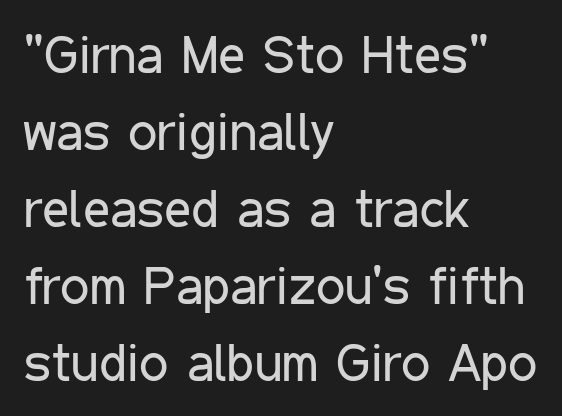
The image shows 52 px regular-weight, condensed sans-serif type, upright; set left-aligned, normal line spacing (1.48x), normal letter spacing, not underlined; low stroke contrast and a medium x-height.
